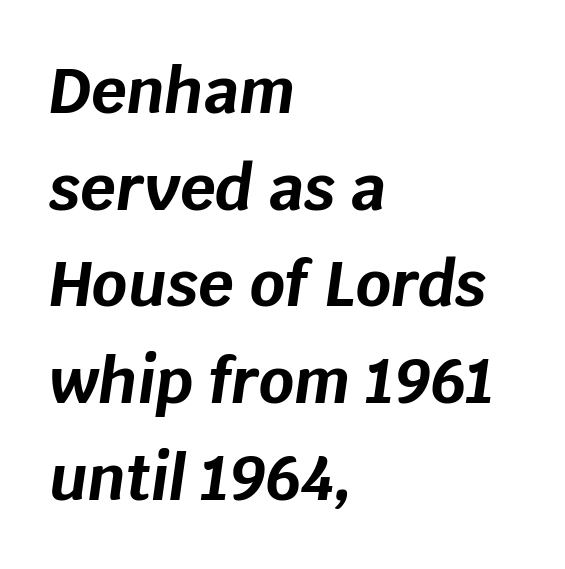
Which margin do the lines hug? The left one — the right edge is uneven. The specimen reads as italic at a glance. Is this a fixed-width face? No — the glyphs have proportional, varying widths. The leading is moderate, giving the passage an even texture. Stroke thickness is high; the sample reads as a true bold.
